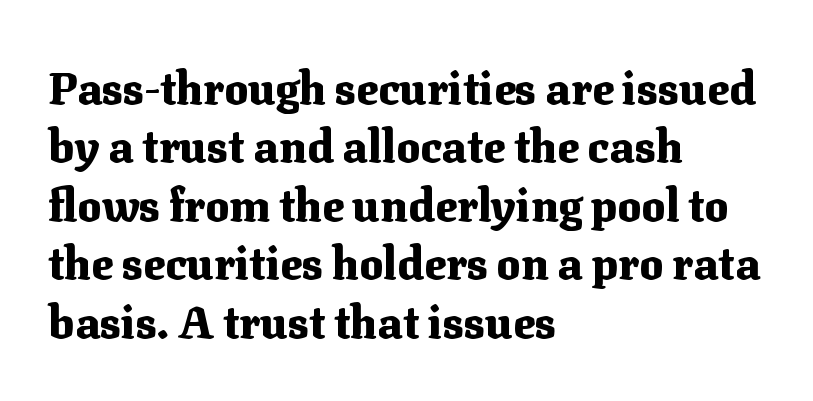
Q: Is the text bold? A: Yes.
Q: Is the text italic (slanted)? A: No, it is upright.
Q: Is the typeface a serif or a sans-serif typeface? A: Serif.
Q: Is the text underlined? A: No.
Q: How is the paragraph aligned? A: Left-aligned.
Q: Is the spacing between letters normal or unusually wide? A: Normal.
Q: Is the spacing between lines tight, normal or loose? A: Normal.
Q: Width (condensed, normal, or wide)? A: Normal.
Q: Stroke contrast? A: Medium.
Q: x-height? A: Medium.
Q: Monospaced? A: No.
